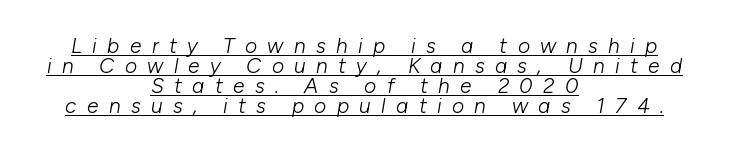
The image shows 21 px text type, italic (leaning right); set centered, tight line spacing (0.96x), unusually wide letter spacing (+0.49 em), underlined.
